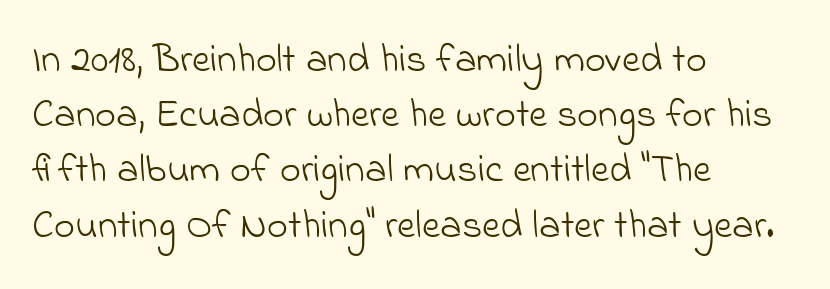
{"serif": "no", "bold": "no", "weight": "light", "width": "normal", "stroke_contrast": "low", "x_height": "small", "monospaced": "no", "underline": "no", "align": "left", "line_spacing": "normal", "line_spacing_ratio": 1.38, "letter_spacing": "normal", "letter_spacing_em": 0.0, "glyph_px": 40}
